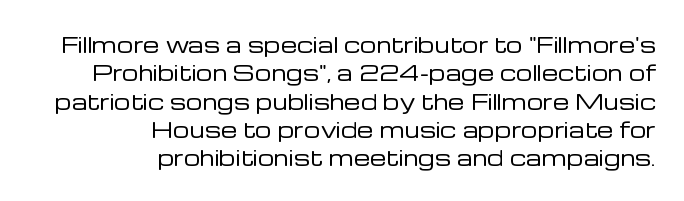
No italicization has been applied; the sample stays upright. Leading matches the norm, producing a regular column. Counters stay open thanks to moderate or lighter strokes. A bare baseline throughout the passage. The paragraph shown leans on its right margin.
